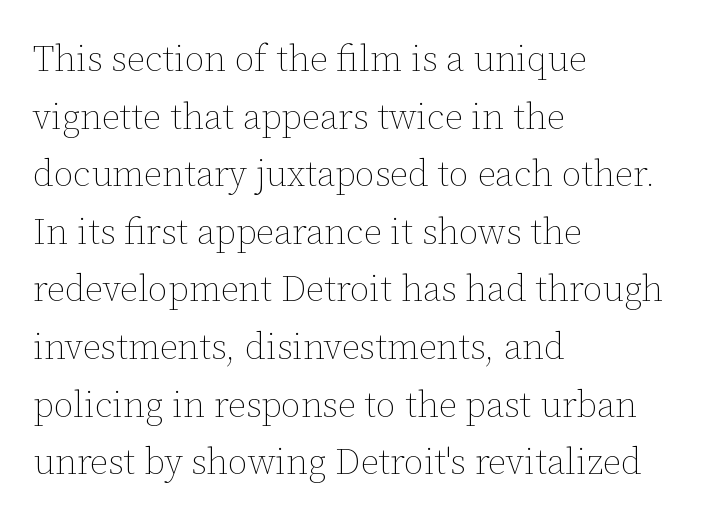
Q: Is the text bold? A: No.
Q: Is the text italic (slanted)? A: No, it is upright.
Q: Is the text underlined? A: No.
Q: How is the paragraph aligned? A: Left-aligned.
Q: Is the spacing between letters normal or unusually wide? A: Normal.
Q: Is the spacing between lines tight, normal or loose? A: Normal.
Q: Width (condensed, normal, or wide)? A: Normal.
Q: Stroke contrast? A: Low.
Q: x-height? A: Medium.
Q: Monospaced? A: No.
